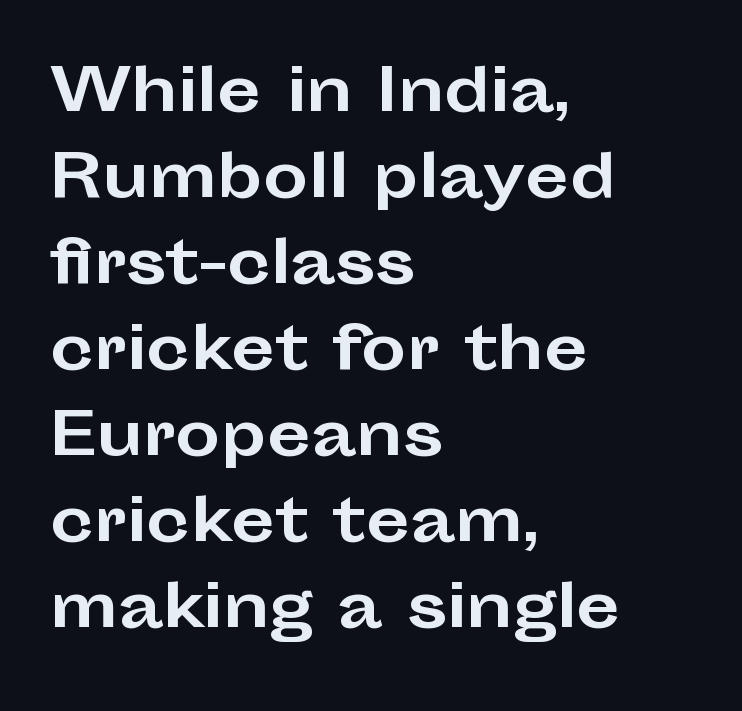
{"serif": "no", "italic": "no", "bold": "yes", "weight": "bold", "width": "wide", "stroke_contrast": "low", "x_height": "medium", "monospaced": "no", "underline": "no", "align": "left", "line_spacing": "normal", "line_spacing_ratio": 1.51, "letter_spacing": "normal", "letter_spacing_em": 0.0, "glyph_px": 57}
